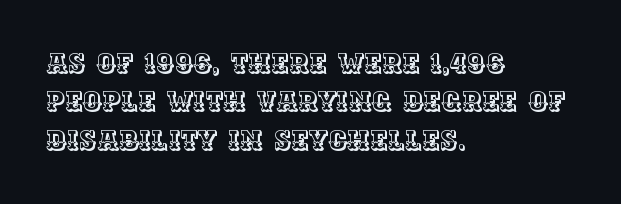
{"italic": "no", "underline": "no", "align": "left", "line_spacing": "normal", "line_spacing_ratio": 1.42, "letter_spacing": "normal", "letter_spacing_em": 0.0, "glyph_px": 27}
